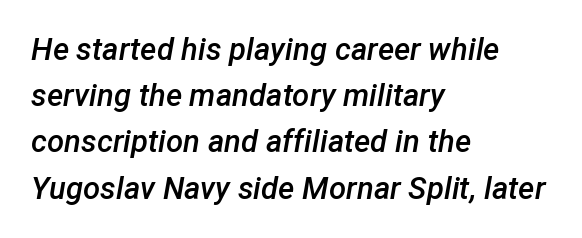
{"italic": "yes", "lean": "right", "slant_degrees": 12, "bold": "semi", "weight": "semibold", "width": "normal", "stroke_contrast": "low", "x_height": "medium", "monospaced": "no", "underline": "no", "align": "left", "line_spacing": "normal", "line_spacing_ratio": 1.49, "letter_spacing": "normal", "letter_spacing_em": 0.0, "glyph_px": 31}
